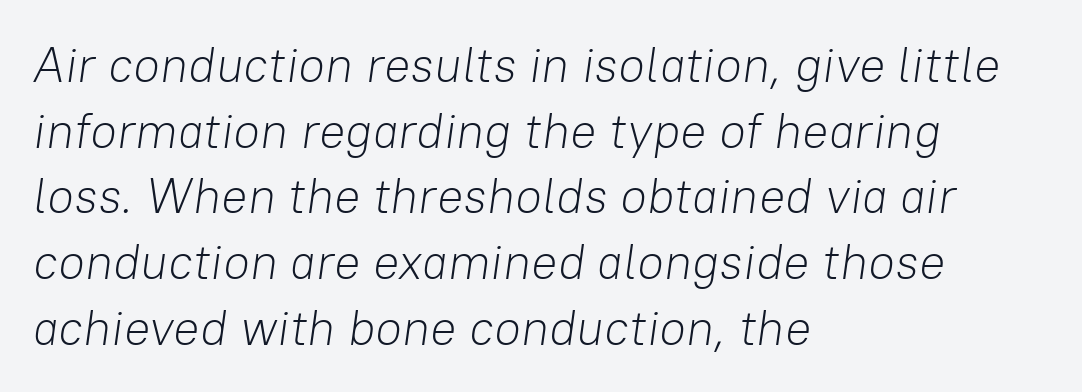
The image shows 49 px light type, italic (leaning right); set left-aligned, normal line spacing (1.34x), normal letter spacing, not underlined; low stroke contrast and a medium x-height.
